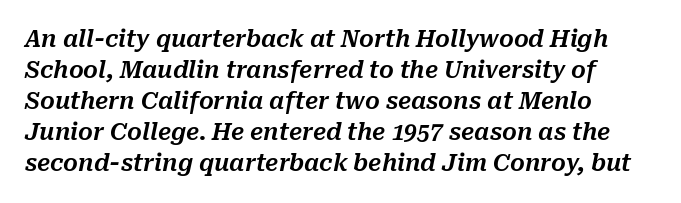
The image shows 23 px text type, italic (leaning right); set left-aligned, normal line spacing (1.35x), normal letter spacing, not underlined.
